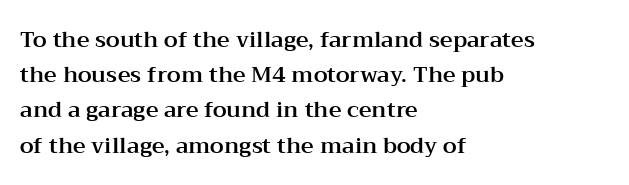
The face used here is rendered with its standard letterfit. A bare baseline throughout the passage. The compositor pushed each line to the left boundary. Regarding leading, the lines here are spaced in the standard way.
